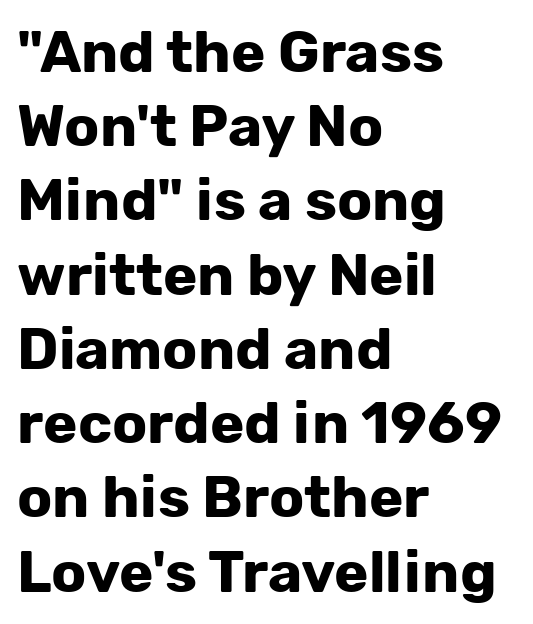
Q: Is the text bold? A: Yes.
Q: Is the text italic (slanted)? A: No, it is upright.
Q: Is the typeface a serif or a sans-serif typeface? A: Sans-serif.
Q: Is the text underlined? A: No.
Q: How is the paragraph aligned? A: Left-aligned.
Q: Is the spacing between letters normal or unusually wide? A: Normal.
Q: Is the spacing between lines tight, normal or loose? A: Normal.
Q: Width (condensed, normal, or wide)? A: Normal.
Q: Stroke contrast? A: Low.
Q: x-height? A: Medium.
Q: Monospaced? A: No.
